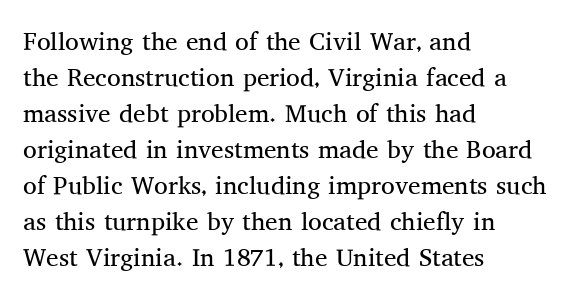
The image shows 25 px text type, upright; set left-aligned, normal line spacing (1.44x), normal letter spacing, not underlined.
